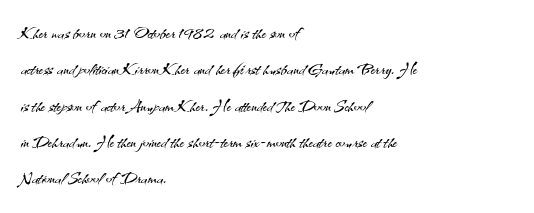
Compared with typical paragraphs, the rows here are spaced about the same. The letterforms sit at book weight or below. The lines are quadded left. Check the space under the baseline: it is left empty. Tracking value appears to be zero — textbook default spacing.
